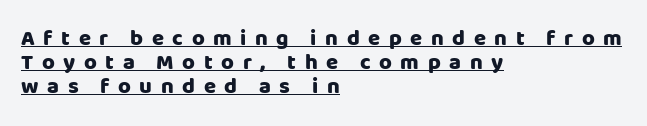
{"italic": "no", "bold": "yes", "underline": "yes", "align": "left", "line_spacing": "tight", "line_spacing_ratio": 1.08, "letter_spacing": "wide", "letter_spacing_em": 0.39, "glyph_px": 22}
